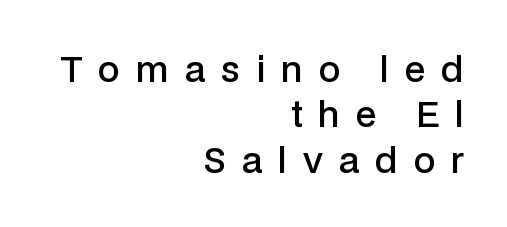
{"serif": "no", "italic": "no", "bold": "semi", "weight": "semibold", "width": "normal", "stroke_contrast": "low", "x_height": "medium", "monospaced": "no", "underline": "no", "align": "right", "line_spacing": "normal", "line_spacing_ratio": 1.3, "letter_spacing": "wide", "letter_spacing_em": 0.45, "glyph_px": 35}
